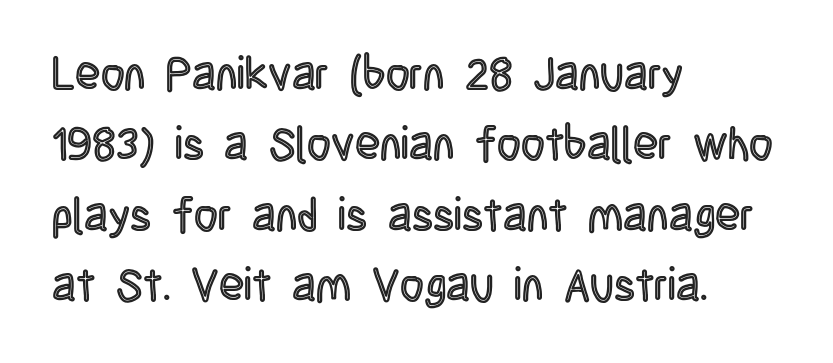
The image shows 46 px condensed type, upright; set left-aligned, normal line spacing (1.53x), normal letter spacing, not underlined; a large x-height.
